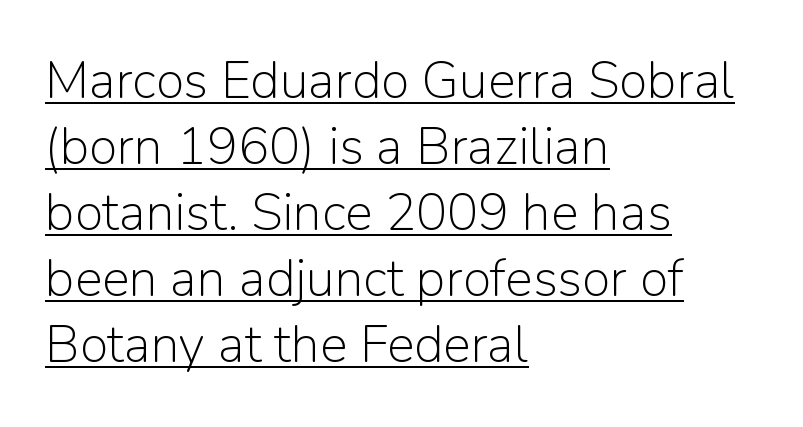
Q: Is the text bold? A: No.
Q: Is the text italic (slanted)? A: No, it is upright.
Q: Is the typeface a serif or a sans-serif typeface? A: Sans-serif.
Q: Is the text underlined? A: Yes.
Q: How is the paragraph aligned? A: Left-aligned.
Q: Is the spacing between letters normal or unusually wide? A: Normal.
Q: Is the spacing between lines tight, normal or loose? A: Normal.
Q: Width (condensed, normal, or wide)? A: Normal.
Q: Stroke contrast? A: Low.
Q: x-height? A: Medium.
Q: Monospaced? A: No.
